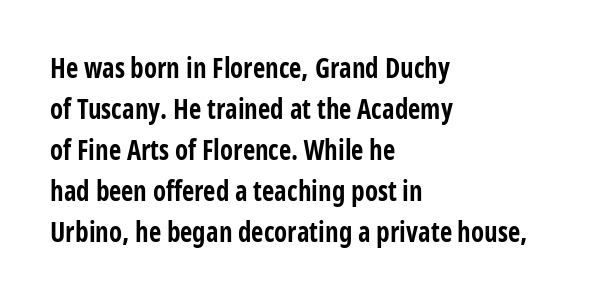
{"italic": "no", "bold": "yes", "underline": "no", "align": "left", "line_spacing": "normal", "line_spacing_ratio": 1.52, "letter_spacing": "normal", "letter_spacing_em": 0.0, "glyph_px": 27}
